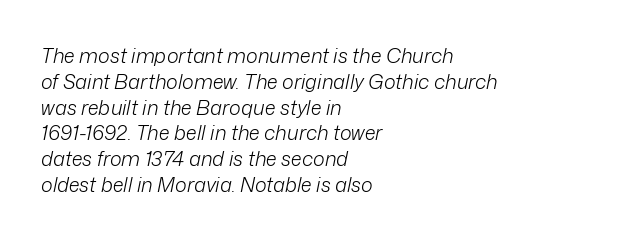
The image shows 20 px text type, italic (leaning right); set left-aligned, normal line spacing (1.29x), normal letter spacing, not underlined.
